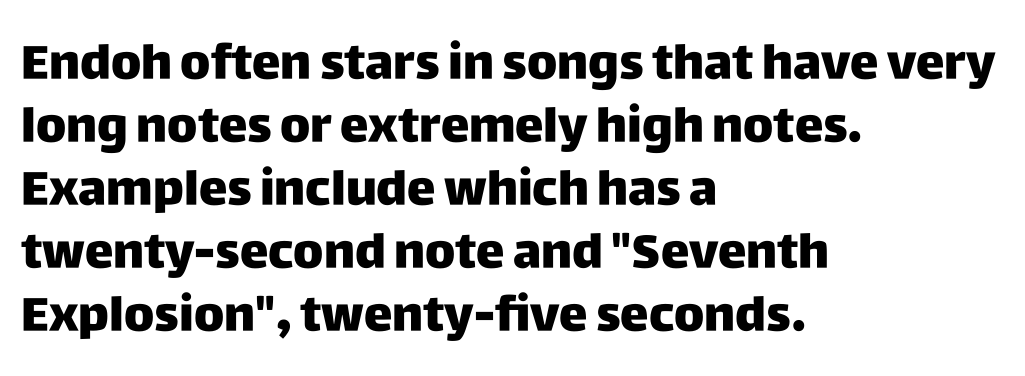
{"serif": "no", "italic": "no", "width": "normal", "stroke_contrast": "low", "x_height": "large", "monospaced": "no", "underline": "no", "align": "left", "line_spacing": "normal", "line_spacing_ratio": 1.31, "letter_spacing": "normal", "letter_spacing_em": 0.0, "glyph_px": 48}
